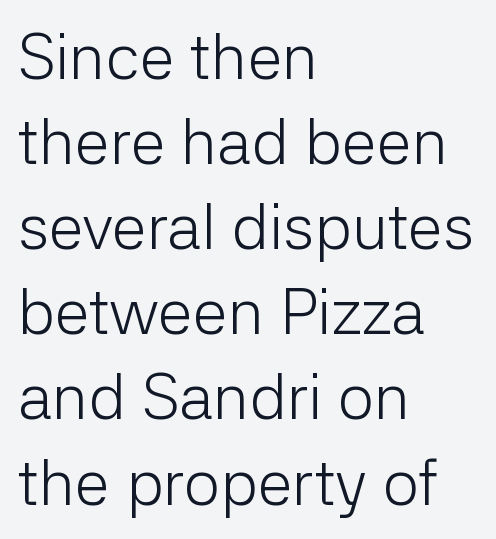
{"serif": "no", "italic": "no", "bold": "no", "weight": "light", "width": "normal", "stroke_contrast": "low", "x_height": "medium", "monospaced": "no", "underline": "no", "align": "left", "line_spacing": "normal", "line_spacing_ratio": 1.33, "letter_spacing": "normal", "letter_spacing_em": 0.0, "glyph_px": 64}
